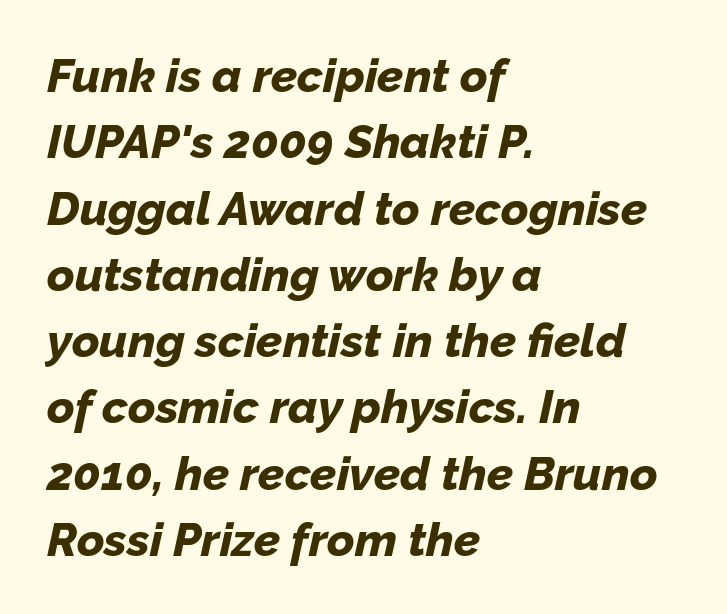
{"italic": "yes", "lean": "right", "slant_degrees": 12, "bold": "yes", "weight": "bold", "width": "normal", "stroke_contrast": "low", "x_height": "medium", "monospaced": "no", "underline": "no", "align": "left", "line_spacing": "normal", "line_spacing_ratio": 1.41, "letter_spacing": "normal", "letter_spacing_em": 0.0, "glyph_px": 47}
